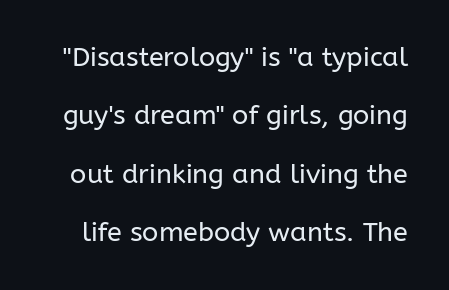
{"italic": "no", "bold": "no", "underline": "no", "line_spacing": "loose", "line_spacing_ratio": 2.16, "letter_spacing": "normal", "letter_spacing_em": 0.0, "glyph_px": 27}
